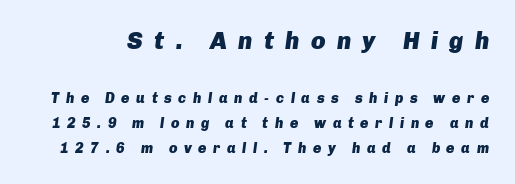
Q: Is the text bold? A: Yes.
Q: Is the text italic (slanted)? A: Yes, it leans right by about 8 degrees.
Q: Is the text underlined? A: No.
Q: Is the spacing between letters normal or unusually wide? A: Unusually wide.
Q: Which block of text is set in a larger size, the first (top) or the second (bottom)? A: The first (top) one.
